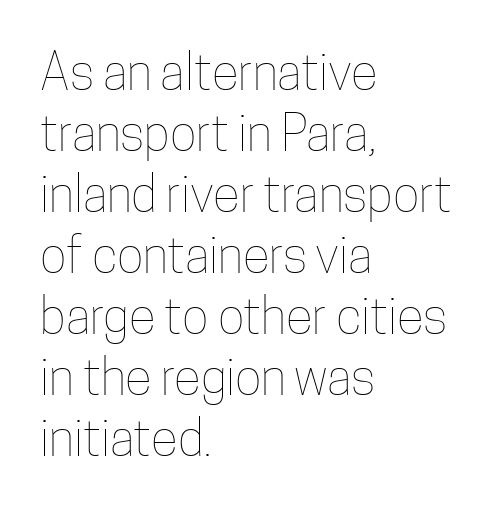
Q: Is the text bold? A: No.
Q: Is the text italic (slanted)? A: No, it is upright.
Q: Is the text underlined? A: No.
Q: How is the paragraph aligned? A: Left-aligned.
Q: Is the spacing between letters normal or unusually wide? A: Normal.
Q: Width (condensed, normal, or wide)? A: Condensed.
Q: Stroke contrast? A: Low.
Q: x-height? A: Medium.
Q: Monospaced? A: No.
